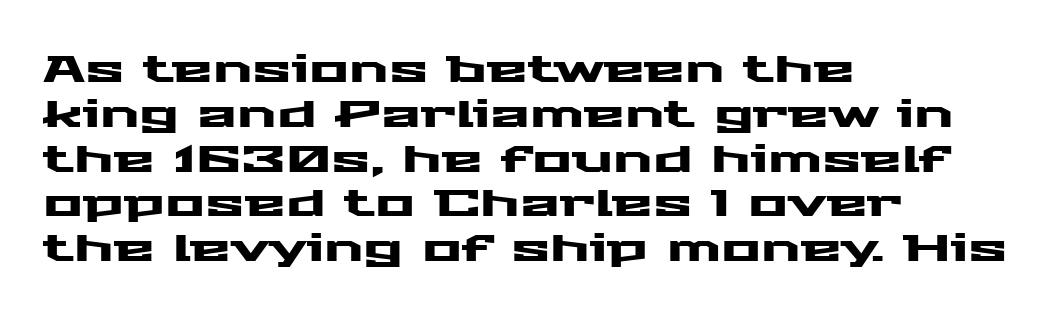
Q: Is the text italic (slanted)? A: No, it is upright.
Q: Is the typeface a serif or a sans-serif typeface? A: Sans-serif.
Q: Is the text underlined? A: No.
Q: How is the paragraph aligned? A: Left-aligned.
Q: Is the spacing between letters normal or unusually wide? A: Normal.
Q: Width (condensed, normal, or wide)? A: Wide.
Q: Stroke contrast? A: Medium.
Q: x-height? A: Medium.
Q: Monospaced? A: No.
